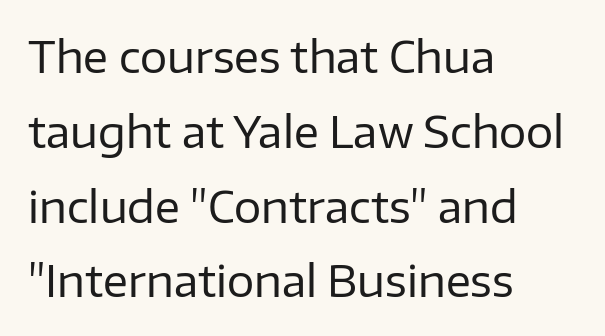
The paragraph shown leans on its left margin. The passage shown is typeset with a sans-serif family. Ink coverage per letter is moderate at most. Just letters on the line, the space beneath them empty.
